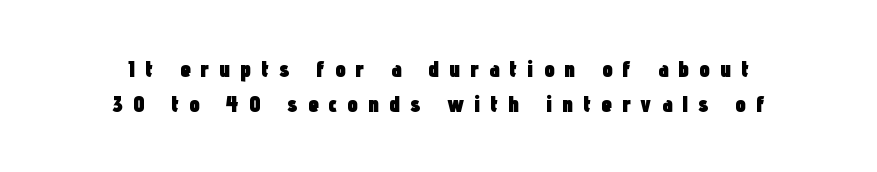
These lines sit exactly where default settings would place them. The rag falls on both sides of this text block equally. Nobody drew a line under any word here. In terms of letterspacing, this is a distinctly airy, spread setting. The passage shown is emphatically bold. These lines were composed using upright roman letters.
